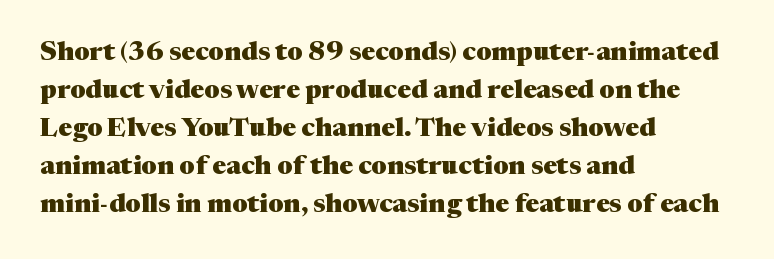
The image shows 26 px bold type, upright; set left-aligned, normal line spacing (1.46x), normal letter spacing, not underlined.
